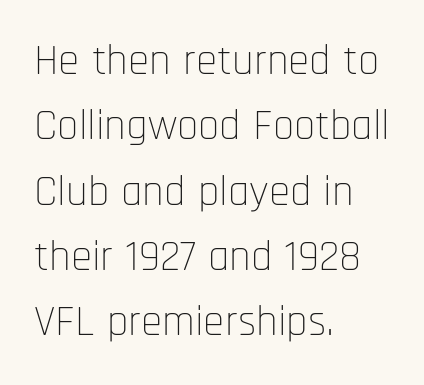
{"serif": "no", "italic": "no", "bold": "no", "weight": "thin", "width": "condensed", "stroke_contrast": "low", "x_height": "large", "monospaced": "no", "underline": "no", "align": "left", "line_spacing": "normal", "line_spacing_ratio": 1.52, "letter_spacing": "normal", "letter_spacing_em": 0.0, "glyph_px": 43}
